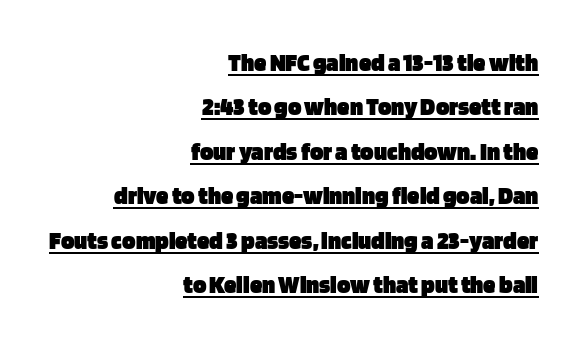
{"italic": "no", "bold": "yes", "underline": "yes", "align": "right", "line_spacing_ratio": 1.78, "letter_spacing": "normal", "letter_spacing_em": 0.0, "glyph_px": 25}
